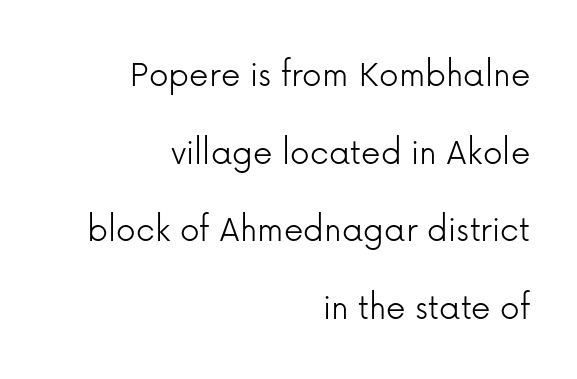
Students, note that the glyphs here touch the page at normal intervals. A sans-serif font was chosen for this passage. Each letter keeps its own natural width here, so spacing adapts to shape. Alignment: flush right. Caption: face not bold, strokes unweighted. Does the leading feel generous? Absolutely, it's lavish.
